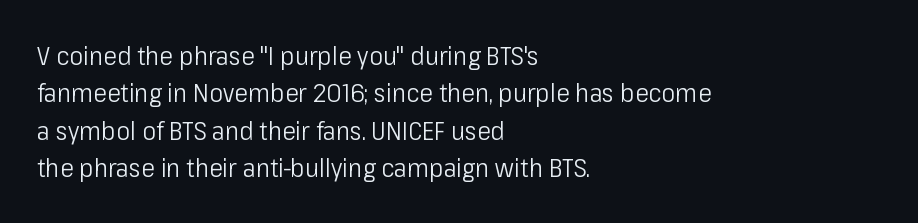
{"italic": "no", "bold": "no", "underline": "no", "align": "left", "line_spacing": "normal", "line_spacing_ratio": 1.44, "letter_spacing": "normal", "letter_spacing_em": 0.0, "glyph_px": 26}
